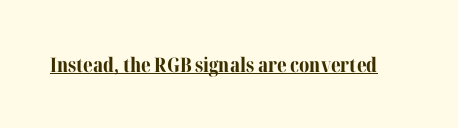
{"italic": "no", "bold": "yes", "underline": "yes", "letter_spacing": "normal", "letter_spacing_em": 0.0, "glyph_px": 20}
